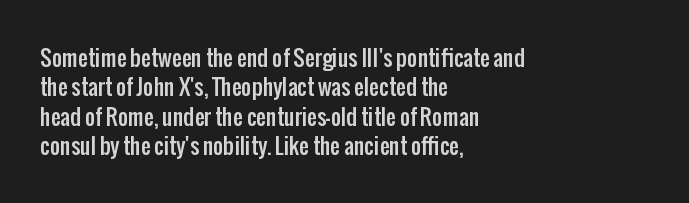
Reading down the block, your eye returns to a fixed left position each line. The type sits square on the baseline with zero lean. The space directly below the letters is spotless. Notice how descenders clear the ascenders below comfortably — that's standard leading. Each word holds together tightly as a unit, with standard inter-letter gaps.
